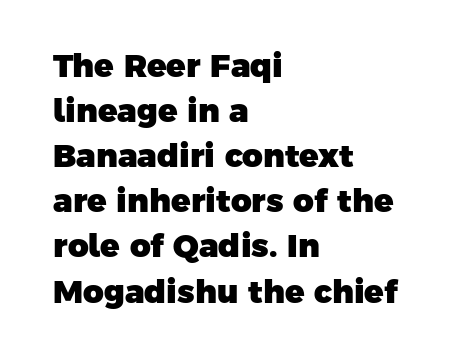
The image shows 32 px heavy sans-serif type; set left-aligned, normal line spacing (1.41x), normal letter spacing, not underlined; low stroke contrast and a medium x-height.
